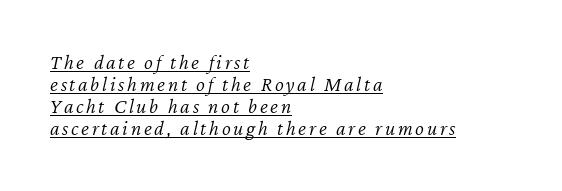
{"italic": "yes", "lean": "right", "slant_degrees": 12, "bold": "no", "underline": "yes", "align": "left", "line_spacing": "tight", "line_spacing_ratio": 1.05, "glyph_px": 21}
